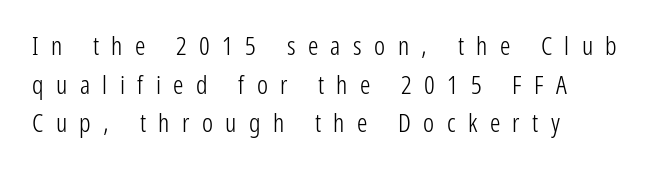
Q: Is the text bold? A: No.
Q: Is the text italic (slanted)? A: No, it is upright.
Q: Is the text underlined? A: No.
Q: How is the paragraph aligned? A: Left-aligned.
Q: Is the spacing between letters normal or unusually wide? A: Unusually wide.
Q: Is the spacing between lines tight, normal or loose? A: Normal.
